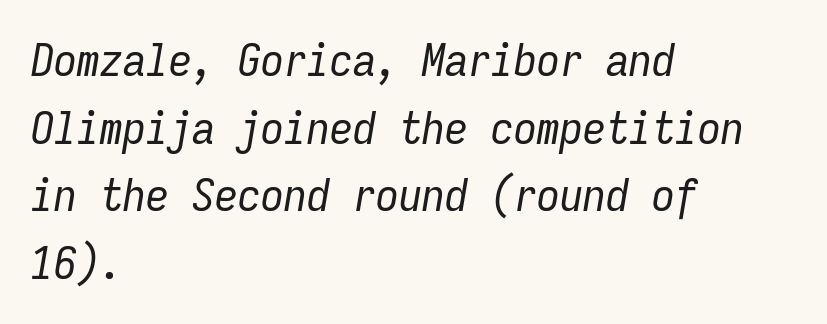
The image shows 46 px regular-weight, condensed type, italic (leaning right), monospaced; set left-aligned, normal line spacing (1.47x), normal letter spacing, not underlined; low stroke contrast and a medium x-height.
